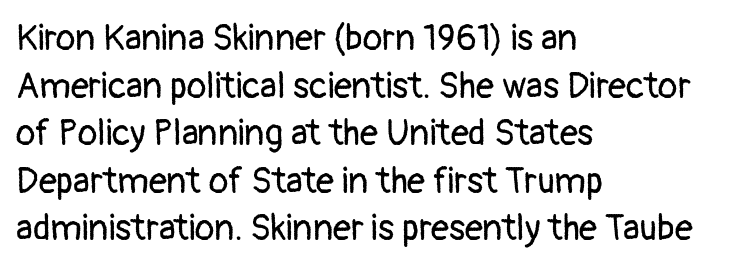
{"serif": "no", "italic": "no", "bold": "no", "weight": "regular", "width": "normal", "stroke_contrast": "low", "x_height": "medium", "monospaced": "no", "underline": "no", "align": "left", "line_spacing": "normal", "line_spacing_ratio": 1.32, "letter_spacing": "normal", "letter_spacing_em": 0.0, "glyph_px": 36}
